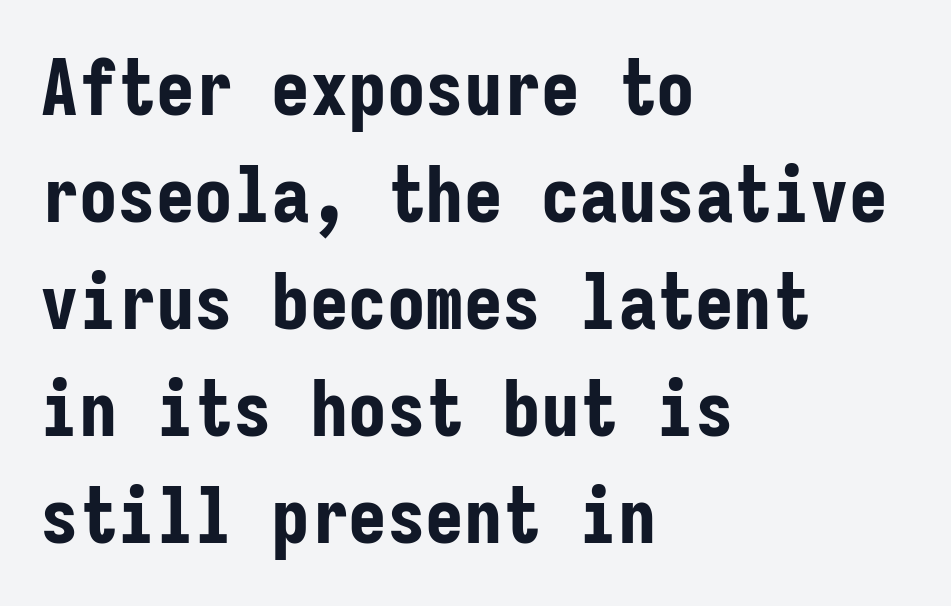
Q: Is the text bold? A: Yes.
Q: Is the text italic (slanted)? A: No, it is upright.
Q: Is the typeface a serif or a sans-serif typeface? A: Sans-serif.
Q: Is the text underlined? A: No.
Q: How is the paragraph aligned? A: Left-aligned.
Q: Is the spacing between letters normal or unusually wide? A: Normal.
Q: Is the spacing between lines tight, normal or loose? A: Normal.
Q: Width (condensed, normal, or wide)? A: Condensed.
Q: Stroke contrast? A: Low.
Q: x-height? A: Medium.
Q: Monospaced? A: Yes.
